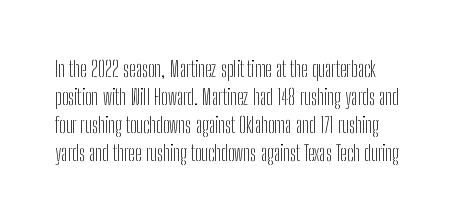
{"italic": "no", "bold": "no", "underline": "no", "line_spacing": "normal", "line_spacing_ratio": 1.28, "letter_spacing": "normal", "letter_spacing_em": 0.0, "glyph_px": 22}
